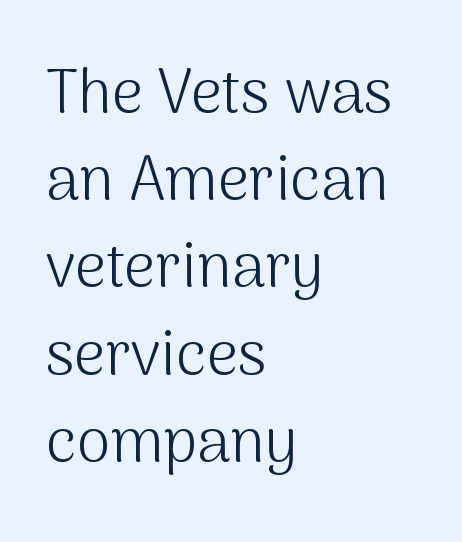
The image shows 61 px light sans-serif type, upright; set left-aligned, normal line spacing (1.43x), normal letter spacing, not underlined; medium stroke contrast and a medium x-height.
